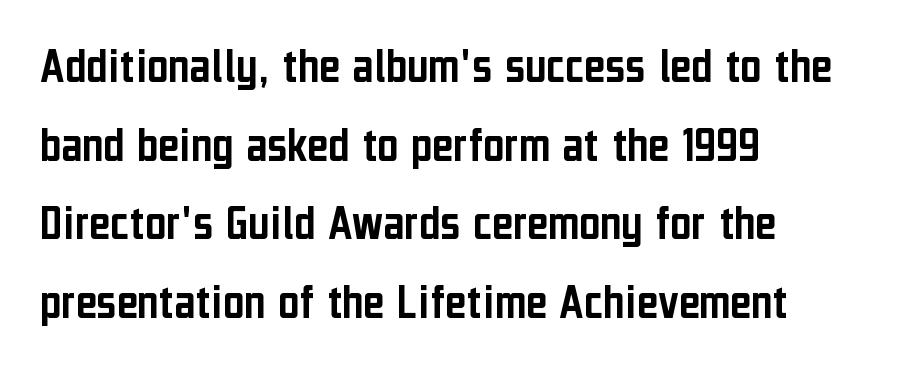
Q: Is the text italic (slanted)? A: No, it is upright.
Q: Is the typeface a serif or a sans-serif typeface? A: Sans-serif.
Q: Is the text underlined? A: No.
Q: How is the paragraph aligned? A: Left-aligned.
Q: Is the spacing between letters normal or unusually wide? A: Normal.
Q: Is the spacing between lines tight, normal or loose? A: Normal.
Q: Width (condensed, normal, or wide)? A: Condensed.
Q: Stroke contrast? A: Low.
Q: x-height? A: Medium.
Q: Monospaced? A: No.
